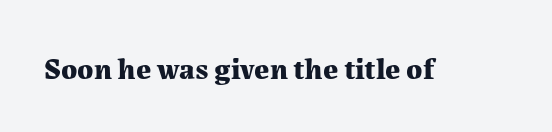
Q: Is the text bold? A: Yes.
Q: Is the text italic (slanted)? A: No, it is upright.
Q: Is the typeface a serif or a sans-serif typeface? A: Serif.
Q: Is the text underlined? A: No.
Q: Is the spacing between letters normal or unusually wide? A: Normal.
Q: Width (condensed, normal, or wide)? A: Normal.
Q: Stroke contrast? A: Medium.
Q: x-height? A: Medium.
Q: Monospaced? A: No.
